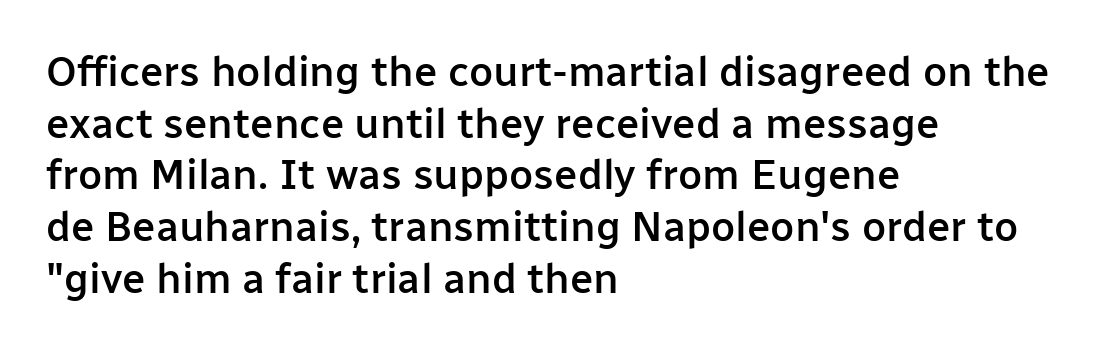
{"serif": "no", "italic": "no", "bold": "semi", "weight": "semibold", "width": "normal", "stroke_contrast": "low", "x_height": "medium", "monospaced": "no", "underline": "no", "align": "left", "line_spacing_ratio": 1.23, "letter_spacing": "normal", "letter_spacing_em": 0.0, "glyph_px": 42}
